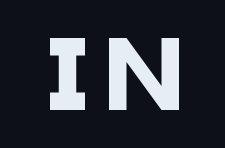
The image shows 70 px wide sans-serif type; set unusually wide letter spacing (+0.24 em), not underlined; low stroke contrast and a large x-height.
